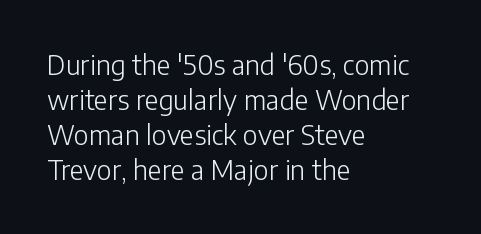
{"italic": "no", "bold": "no", "underline": "no", "align": "left", "line_spacing": "normal", "line_spacing_ratio": 1.3, "letter_spacing": "normal", "letter_spacing_em": 0.0, "glyph_px": 27}
